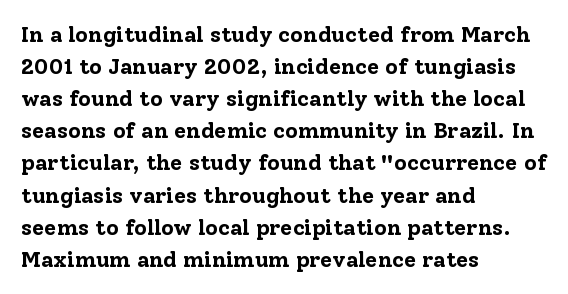
{"italic": "no", "bold": "yes", "underline": "no", "align": "left", "line_spacing": "normal", "line_spacing_ratio": 1.46, "letter_spacing": "normal", "letter_spacing_em": 0.0, "glyph_px": 22}
